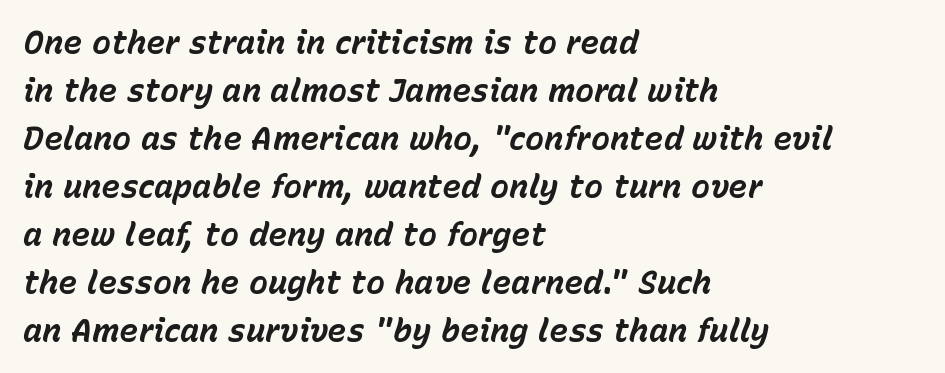
{"italic": "yes", "lean": "right", "slant_degrees": 15, "bold": "yes", "weight": "bold", "width": "normal", "stroke_contrast": "low", "x_height": "medium", "monospaced": "no", "underline": "no", "align": "left", "line_spacing": "normal", "line_spacing_ratio": 1.5, "letter_spacing": "normal", "letter_spacing_em": 0.0, "glyph_px": 32}
